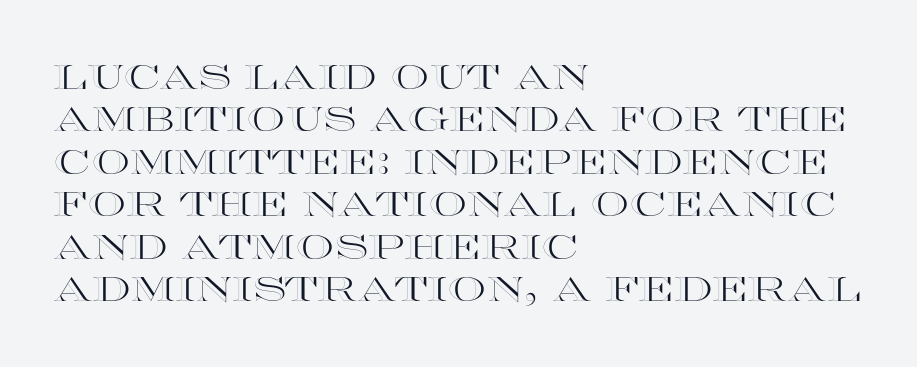
Q: Is the text italic (slanted)? A: No, it is upright.
Q: Is the text underlined? A: No.
Q: How is the paragraph aligned? A: Left-aligned.
Q: Is the spacing between letters normal or unusually wide? A: Normal.
Q: Is the spacing between lines tight, normal or loose? A: Normal.
Q: Width (condensed, normal, or wide)? A: Wide.
Q: x-height? A: Large.
Q: Monospaced? A: No.
